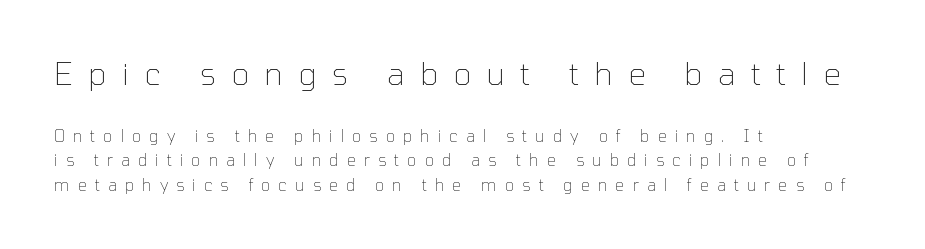
Q: Is the text bold? A: No.
Q: Is the text italic (slanted)? A: No, it is upright.
Q: Is the typeface a serif or a sans-serif typeface? A: Sans-serif.
Q: Is the text underlined? A: No.
Q: How is the paragraph aligned? A: Left-aligned.
Q: Is the spacing between letters normal or unusually wide? A: Unusually wide.
Q: Is the spacing between lines tight, normal or loose? A: Normal.
Q: Which block of text is set in a larger size, the first (top) or the second (bottom)? A: The first (top) one.
Q: Width (condensed, normal, or wide)? A: Normal.
Q: Stroke contrast? A: Low.
Q: x-height? A: Medium.
Q: Monospaced? A: No.
